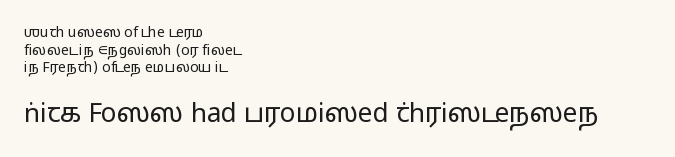
The image shows 26 px text type, upright; set left-aligned, normal line spacing (1.26x), normal letter spacing, not underlined; the second (bottom) block is 1.86x larger.
